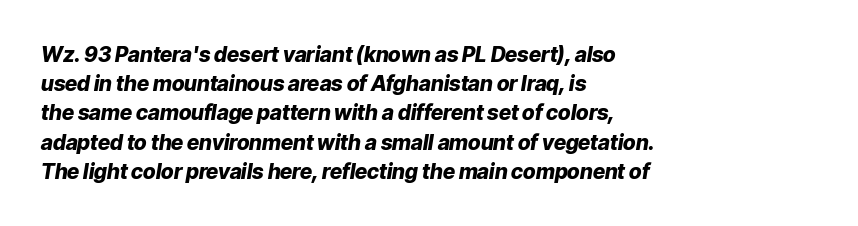
Q: Is the text bold? A: Yes.
Q: Is the text italic (slanted)? A: Yes, it leans right by about 9 degrees.
Q: Is the text underlined? A: No.
Q: How is the paragraph aligned? A: Left-aligned.
Q: Is the spacing between letters normal or unusually wide? A: Normal.
Q: Is the spacing between lines tight, normal or loose? A: Normal.
